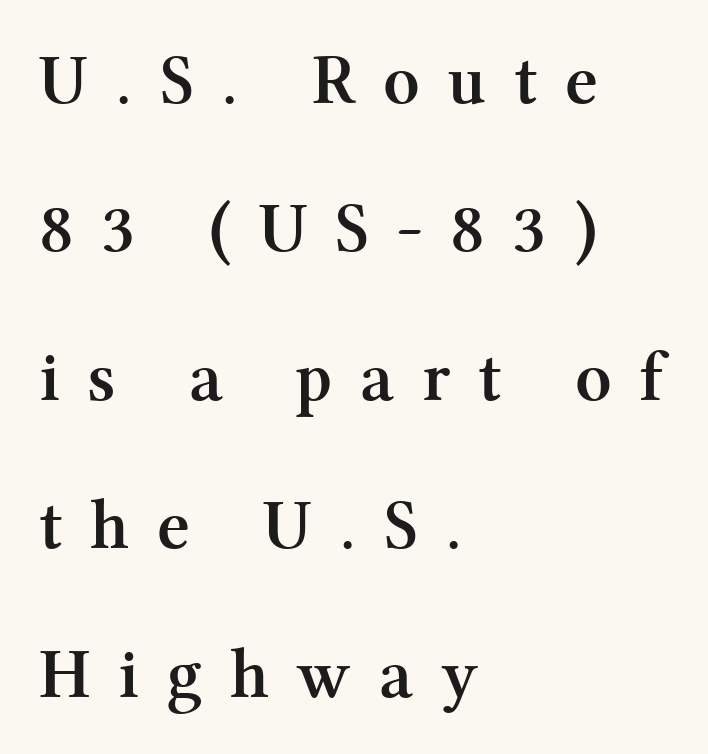
Classification — serif. The passage is arranged the way most books set body copy — flush left. The foot of each line stays bare and open. Ascenders rise straight up at ninety degrees.
